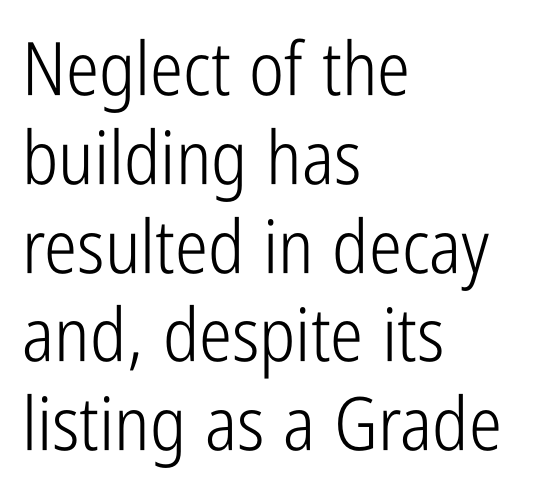
Q: Is the text bold? A: No.
Q: Is the text italic (slanted)? A: No, it is upright.
Q: Is the typeface a serif or a sans-serif typeface? A: Sans-serif.
Q: Is the text underlined? A: No.
Q: How is the paragraph aligned? A: Left-aligned.
Q: Is the spacing between letters normal or unusually wide? A: Normal.
Q: Width (condensed, normal, or wide)? A: Condensed.
Q: Stroke contrast? A: Low.
Q: x-height? A: Medium.
Q: Monospaced? A: No.
